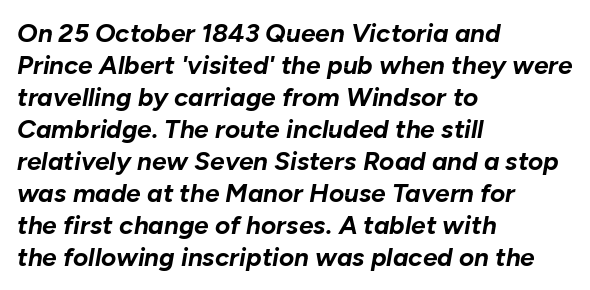
Q: Is the text bold? A: Yes.
Q: Is the text italic (slanted)? A: Yes, it leans right by about 10 degrees.
Q: Is the text underlined? A: No.
Q: How is the paragraph aligned? A: Left-aligned.
Q: Is the spacing between letters normal or unusually wide? A: Normal.
